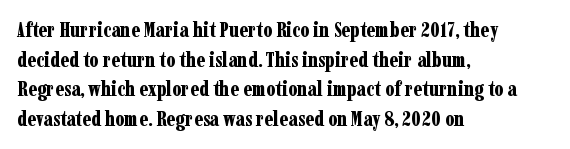
The image shows 21 px bold type, upright; set left-aligned, normal line spacing (1.41x), normal letter spacing, not underlined.
